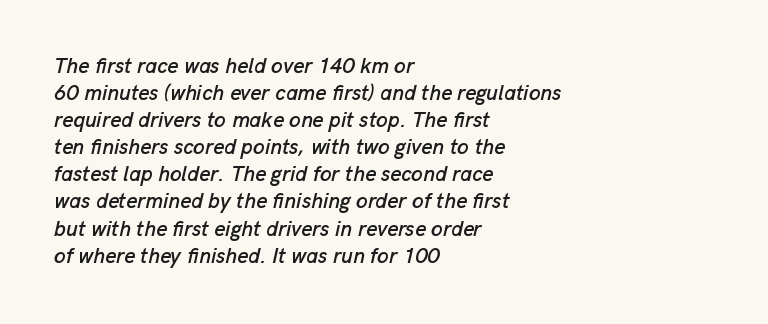
The font's italic variant was chosen for this text. Leading: standard. Each row of text sits above clean, open space. Notice how the passage keeps a crisp vertical edge on the left only. The tracking reads as untouched default to a designer's eye.
